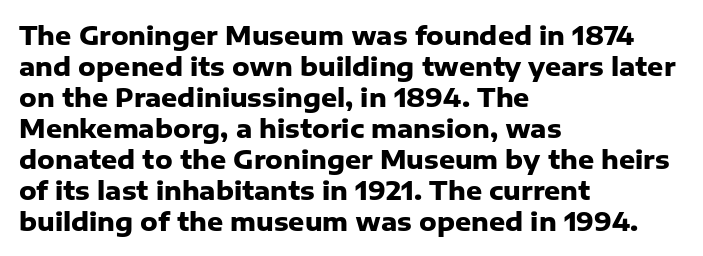
{"italic": "no", "bold": "yes", "underline": "no", "align": "left", "line_spacing_ratio": 1.24, "letter_spacing": "normal", "letter_spacing_em": 0.0, "glyph_px": 25}
